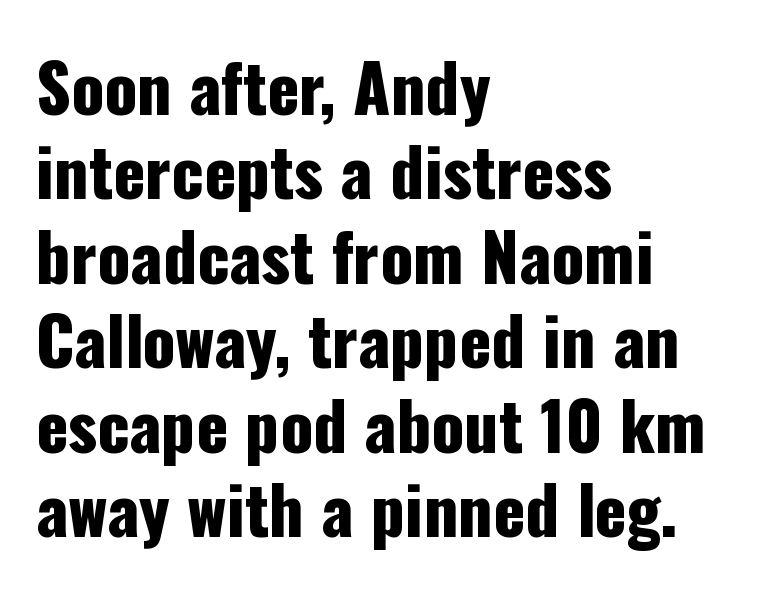
These lines keep a tight, regular rhythm from letter to letter. Looks like regular typesetting: each glyph gets only the width it needs. You can tell from the bare stems that sans-serif type was used. The words here are not underlined. Style check: upright.
